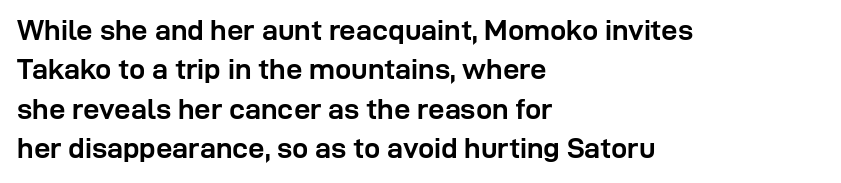
A typesetter would call this leading conventional body-copy spacing. A typesetter would mark this as roman, not italic. The zone under the glyphs is completely vacant. The rendering uses natural spacing where letterforms have individual widths. Does extra space separate the letters? No, they use regular spacing.
